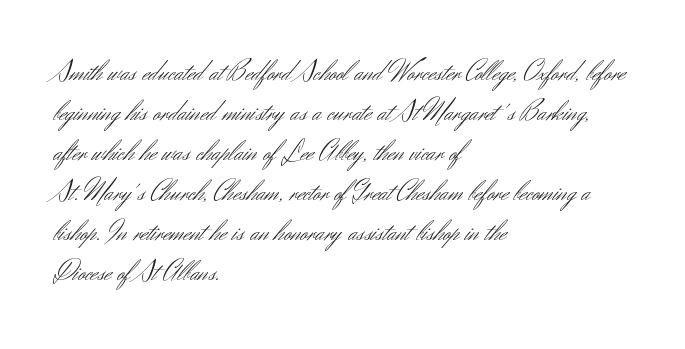
{"serif": "no", "bold": "no", "weight": "light", "width": "normal", "stroke_contrast": "medium", "x_height": "small", "monospaced": "no", "underline": "no", "align": "left", "line_spacing": "normal", "line_spacing_ratio": 1.38, "letter_spacing": "normal", "letter_spacing_em": 0.0, "glyph_px": 29}
